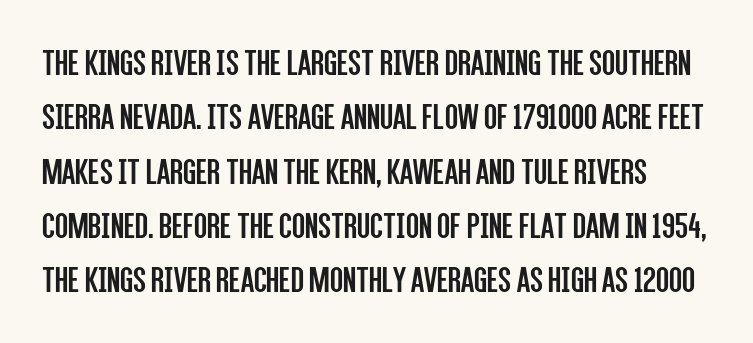
{"serif": "no", "italic": "no", "bold": "no", "weight": "regular", "width": "condensed", "stroke_contrast": "low", "x_height": "large", "monospaced": "no", "underline": "no", "line_spacing": "normal", "line_spacing_ratio": 1.43, "letter_spacing": "normal", "letter_spacing_em": 0.0, "glyph_px": 38}
